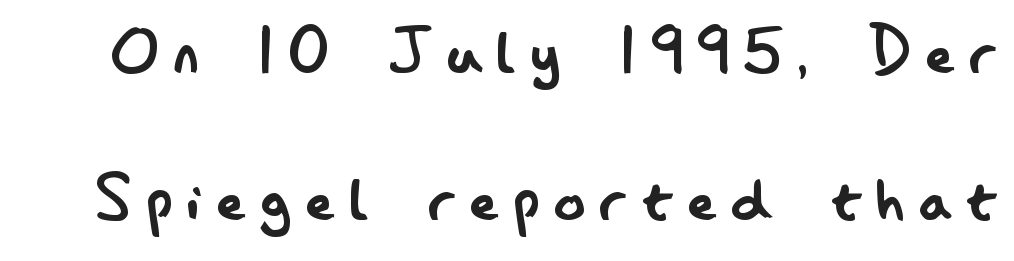
The letters advance in unequal steps, a hallmark of proportional type. The type family on display is of the sans-serif kind. Unbolded letterforms with no extra heft. The words here are not underlined. Posture: straight, roman, zero tilt.
